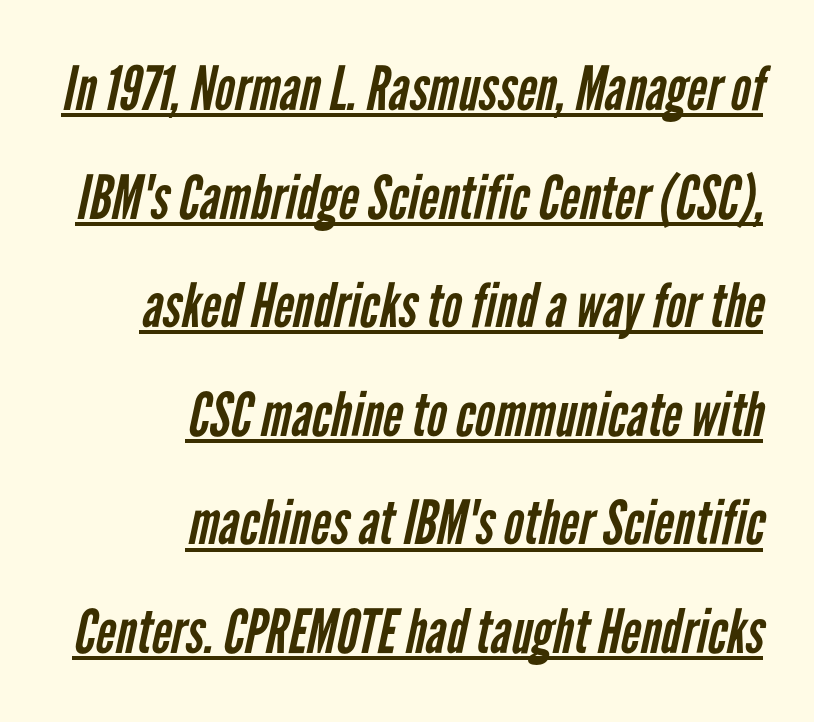
You could not count columns in this text — the font is proportionally spaced. Compared with a flush-left layout, this one pins lines to the opposite, right side. Type style note: lacks serifs. The font sits on the lighter half of the weight spectrum, regular included.
